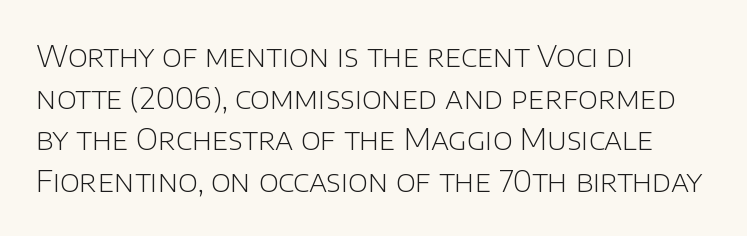
Is the block centered? No — it sits flush against the left margin. Underline: absent. The face used here is proportionally spaced, like ordinary book or web type. The letters stand straight up with perfectly vertical stems.
